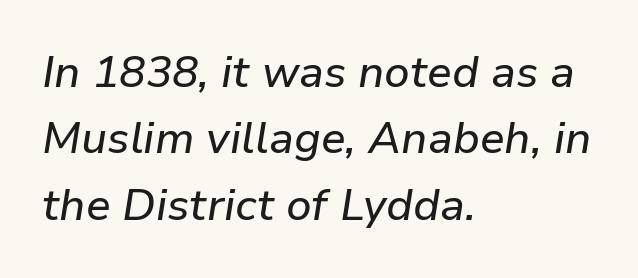
Q: Is the text italic (slanted)? A: Yes, it leans right by about 9 degrees.
Q: Is the text underlined? A: No.
Q: How is the paragraph aligned? A: Left-aligned.
Q: Is the spacing between letters normal or unusually wide? A: Normal.
Q: Is the spacing between lines tight, normal or loose? A: Normal.
Q: Width (condensed, normal, or wide)? A: Normal.
Q: Stroke contrast? A: Low.
Q: x-height? A: Medium.
Q: Monospaced? A: No.
